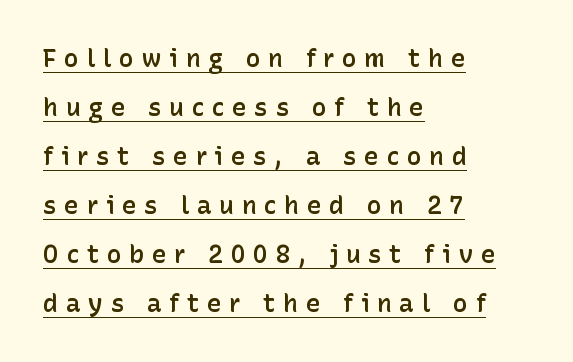
The image shows 25 px text type, upright; set left-aligned, loose line spacing (1.96x), unusually wide letter spacing (+0.3 em), underlined.
